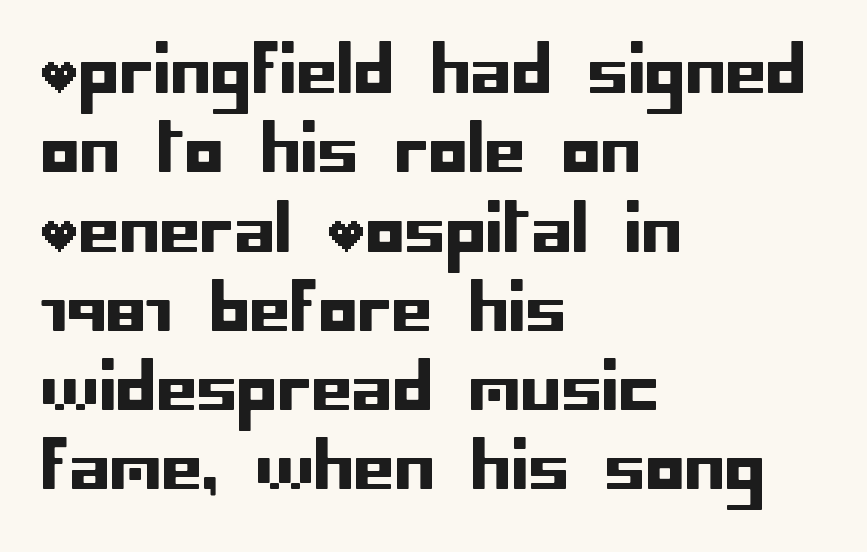
{"serif": "no", "italic": "no", "width": "normal", "stroke_contrast": "low", "x_height": "large", "underline": "no", "align": "left", "line_spacing_ratio": 1.22, "letter_spacing": "normal", "letter_spacing_em": 0.0, "glyph_px": 65}
